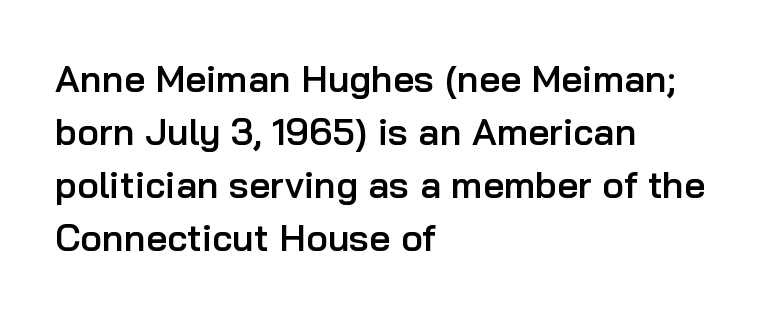
The designer went with a sans here, leaving each stem footless. The face used here is proportionally spaced, like ordinary book or web type. Does the weight exceed regular? Yes, but only to semibold. Does the lettering tilt? It doesn't — this is upright. The space directly below the letters is spotless. The lines sit at an ordinary, default distance from one another.
